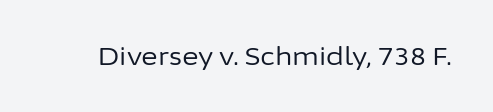
Q: Is the text bold? A: No.
Q: Is the text italic (slanted)? A: No, it is upright.
Q: Is the text underlined? A: No.
Q: Is the spacing between letters normal or unusually wide? A: Normal.
